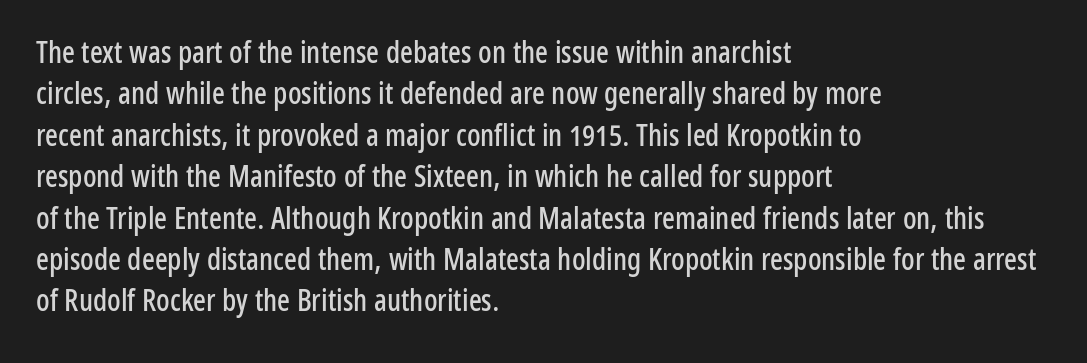
Q: Is the text italic (slanted)? A: No, it is upright.
Q: Is the typeface a serif or a sans-serif typeface? A: Sans-serif.
Q: Is the text underlined? A: No.
Q: How is the paragraph aligned? A: Left-aligned.
Q: Is the spacing between letters normal or unusually wide? A: Normal.
Q: Is the spacing between lines tight, normal or loose? A: Normal.
Q: Width (condensed, normal, or wide)? A: Condensed.
Q: Stroke contrast? A: Low.
Q: x-height? A: Medium.
Q: Monospaced? A: No.
